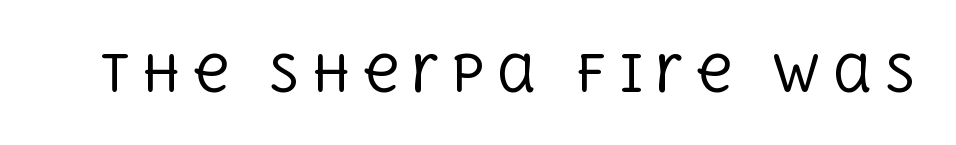
The image shows 50 px regular-weight serif type, upright; set unusually wide letter spacing (+0.24 em), not underlined; a large x-height.
